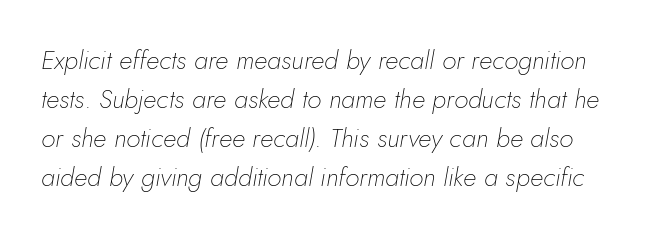
{"italic": "yes", "lean": "right", "slant_degrees": 5, "bold": "no", "underline": "no", "line_spacing": "normal", "line_spacing_ratio": 1.5, "letter_spacing": "normal", "letter_spacing_em": 0.0, "glyph_px": 26}
